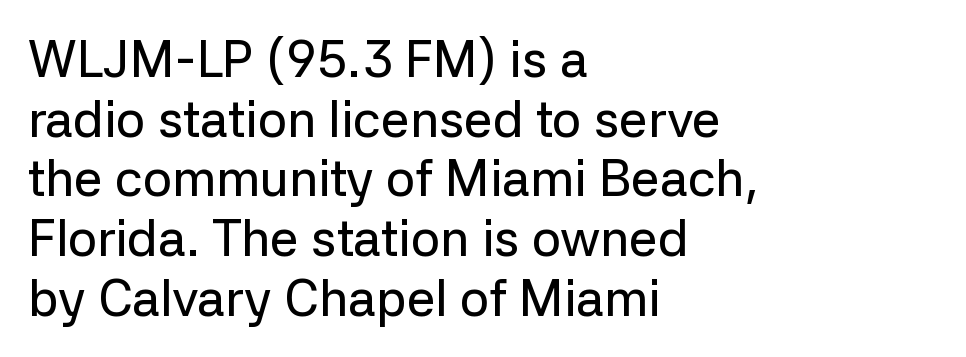
The image shows 51 px sans-serif type, upright; set left-aligned, line spacing 1.17x, normal letter spacing, not underlined; low stroke contrast and a medium x-height.
